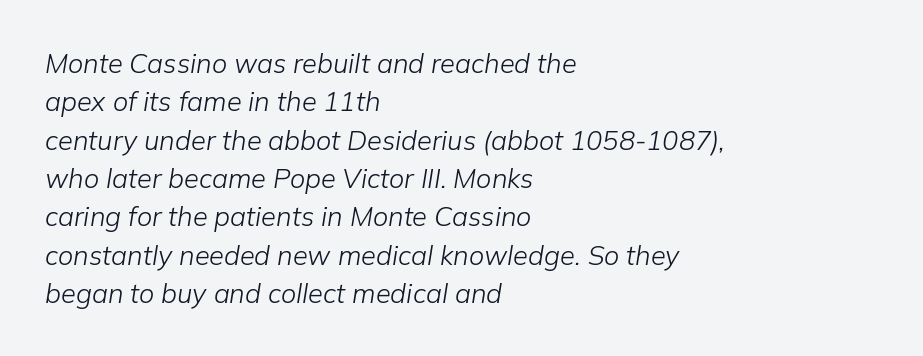
{"italic": "yes", "lean": "right", "slant_degrees": 9, "bold": "no", "underline": "no", "align": "left", "line_spacing": "normal", "line_spacing_ratio": 1.42, "letter_spacing": "normal", "letter_spacing_em": 0.0, "glyph_px": 27}
